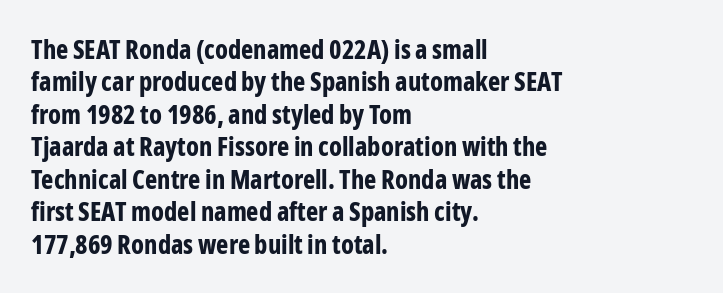
{"italic": "no", "bold": "yes", "underline": "no", "align": "left", "line_spacing": "normal", "line_spacing_ratio": 1.25, "letter_spacing": "normal", "letter_spacing_em": 0.0, "glyph_px": 26}
